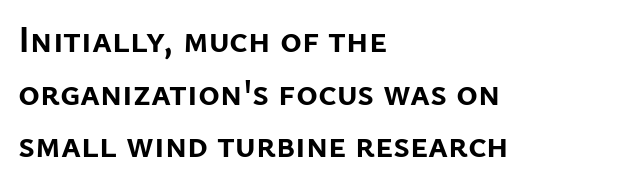
The image shows 37 px semibold sans-serif type, upright; set left-aligned, normal line spacing (1.42x), normal letter spacing, not underlined; low stroke contrast and a medium x-height.
